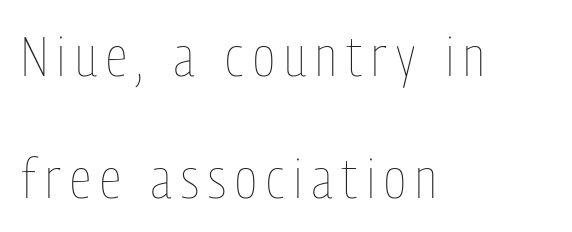
The passage shown is not bold in any degree. Italic: no, the glyphs are upright roman. Think of a printed novel: that variable character pitch is what you see here. Has an underline been added? It has not. Loosely led — the rows are spread out. Horizontally, the lines are justified to the leading edge only.
